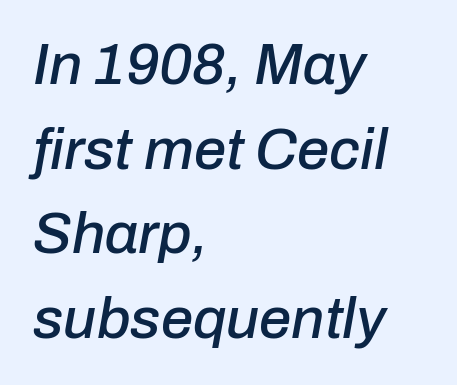
Interline gaps are of average width in this sample. Caption: multi-line text, flush left, ragged right. Note the varied advance widths — an 'i' is clearly narrower than an 'm'. Has an underline been added? It has not.
